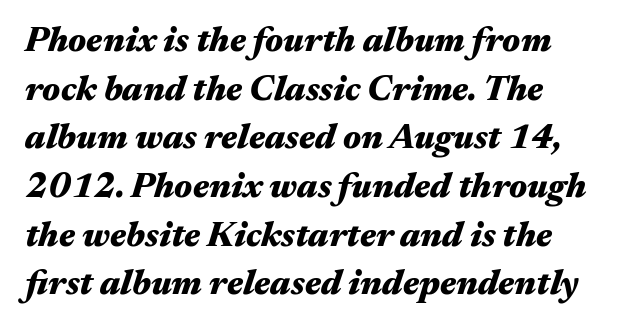
{"italic": "yes", "lean": "right", "slant_degrees": 17, "bold": "yes", "weight": "heavy", "width": "wide", "stroke_contrast": "medium", "x_height": "medium", "monospaced": "no", "underline": "no", "line_spacing": "normal", "line_spacing_ratio": 1.39, "letter_spacing": "normal", "letter_spacing_em": 0.0, "glyph_px": 35}
